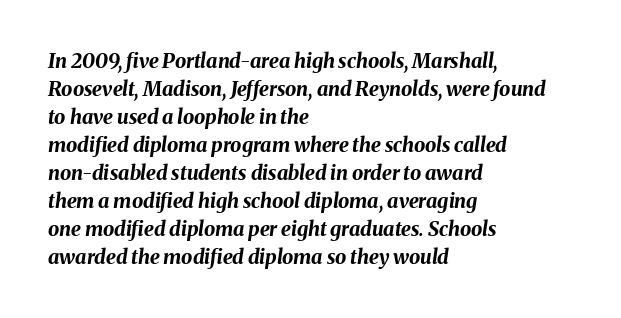
Q: Is the text bold? A: Yes.
Q: Is the text italic (slanted)? A: Yes, it leans right by about 8 degrees.
Q: Is the text underlined? A: No.
Q: How is the paragraph aligned? A: Left-aligned.
Q: Is the spacing between letters normal or unusually wide? A: Normal.
Q: Is the spacing between lines tight, normal or loose? A: Normal.
